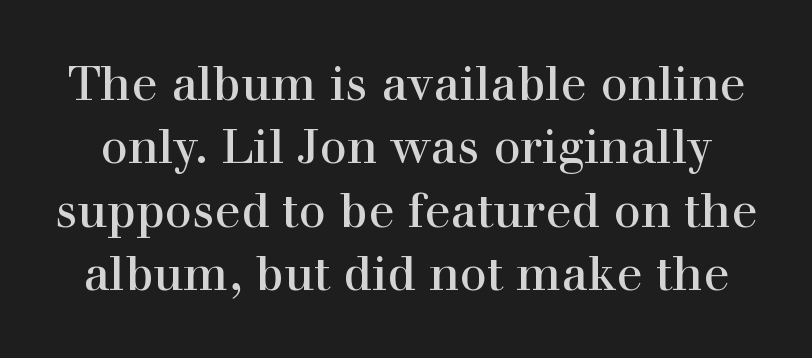
Italic: no, the glyphs are upright roman. The area under the type is left untouched. Line spacing here is normal. Small tapered or slab feet sit at the stroke ends, so this counts as serif.
